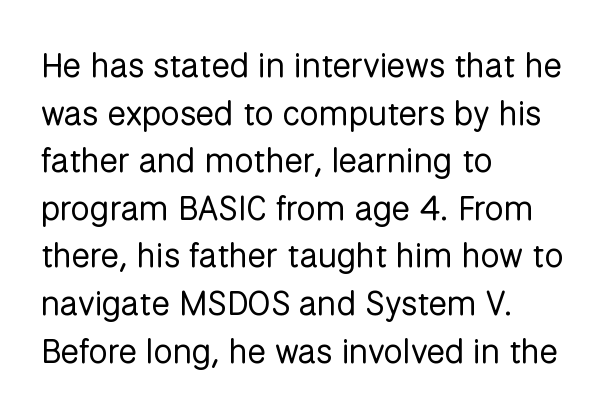
Check the space under the baseline: it is left empty. Weight: not bold — regular or lighter. Proportional: the letters do not fall into vertical columns. If you drew a line through each stem, it would be perfectly vertical. The letters sit at their default tracking, neither squeezed nor spread. Summary of vertical rhythm: regular, with standard interline spacing.
